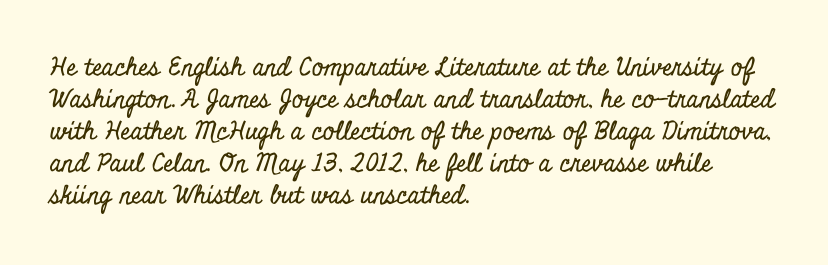
Summary of vertical rhythm: regular, with standard interline spacing. The string is rendered with underlining switched off. This rendering uses left alignment, leaving the right contour irregular. The horizontal fit of the characters is conventional and even.
